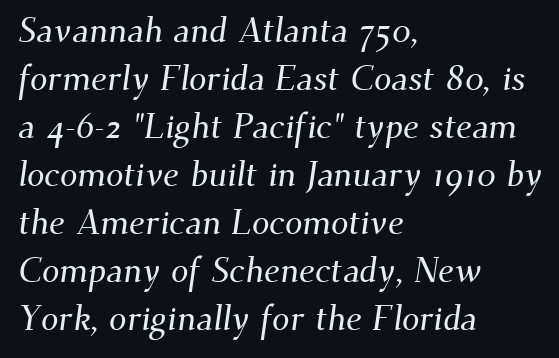
Old-style or modern, the face here clearly has serifs. The passage shown is typed in a proportional face where columns would drift. Short and long lines alike share a common starting point at left. The line texture is even and compact thanks to regular tracking.
